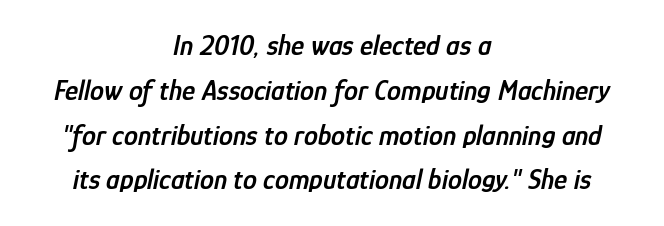
Typographic density is moderately raised because the face is semibold. Summary of vertical rhythm: regular, with standard interline spacing. The whole block is typeset with a tilt. The passage shown is not underscored anywhere.
